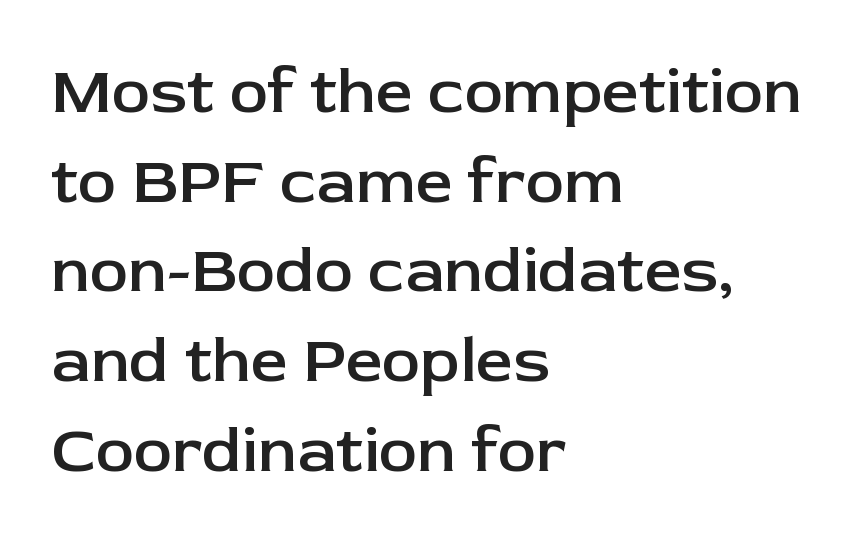
{"serif": "no", "italic": "no", "bold": "semi", "weight": "semibold", "width": "normal", "stroke_contrast": "low", "x_height": "medium", "monospaced": "no", "underline": "no", "align": "left", "line_spacing": "normal", "line_spacing_ratio": 1.38, "letter_spacing": "normal", "letter_spacing_em": 0.0, "glyph_px": 65}
